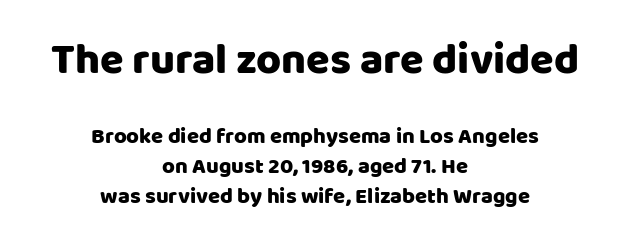
Q: Is the text italic (slanted)? A: No, it is upright.
Q: Is the typeface a serif or a sans-serif typeface? A: Sans-serif.
Q: Is the text underlined? A: No.
Q: How is the paragraph aligned? A: Centered.
Q: Is the spacing between letters normal or unusually wide? A: Normal.
Q: Is the spacing between lines tight, normal or loose? A: Normal.
Q: Which block of text is set in a larger size, the first (top) or the second (bottom)? A: The first (top) one.
Q: Width (condensed, normal, or wide)? A: Normal.
Q: Stroke contrast? A: Low.
Q: x-height? A: Large.
Q: Monospaced? A: No.
